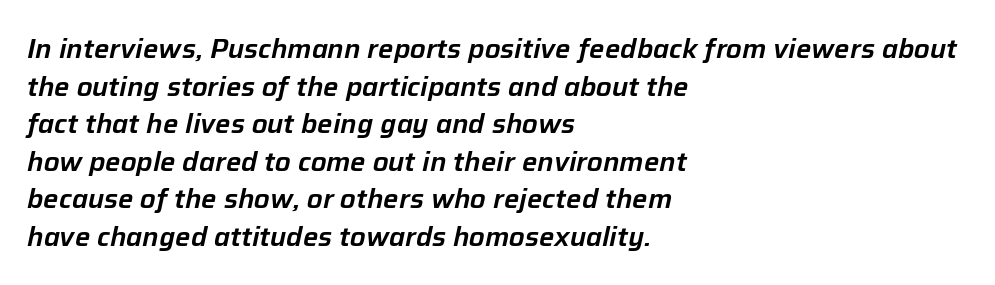
The image shows 27 px text type, italic (leaning right); set left-aligned, normal line spacing (1.39x), normal letter spacing, not underlined.
